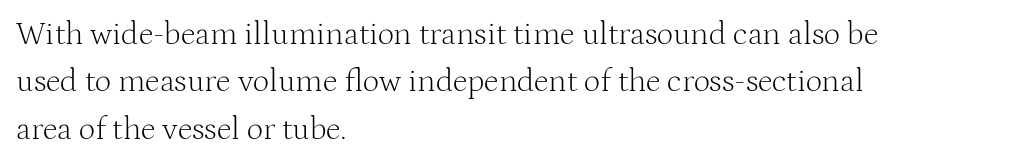
Q: Is the text bold? A: No.
Q: Is the text italic (slanted)? A: No, it is upright.
Q: Is the typeface a serif or a sans-serif typeface? A: Serif.
Q: Is the text underlined? A: No.
Q: How is the paragraph aligned? A: Left-aligned.
Q: Is the spacing between letters normal or unusually wide? A: Normal.
Q: Is the spacing between lines tight, normal or loose? A: Normal.
Q: Width (condensed, normal, or wide)? A: Normal.
Q: Stroke contrast? A: Medium.
Q: x-height? A: Medium.
Q: Monospaced? A: No.
